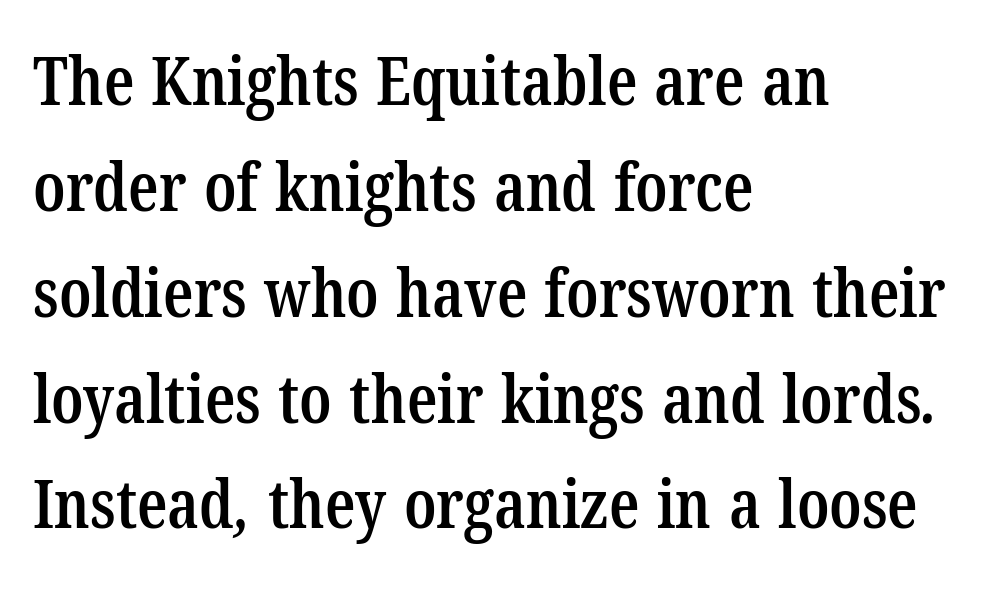
{"serif": "yes", "bold": "semi", "weight": "semibold", "width": "condensed", "stroke_contrast": "low", "x_height": "medium", "monospaced": "no", "underline": "no", "align": "left", "line_spacing": "normal", "line_spacing_ratio": 1.58, "letter_spacing": "normal", "letter_spacing_em": 0.0, "glyph_px": 67}
